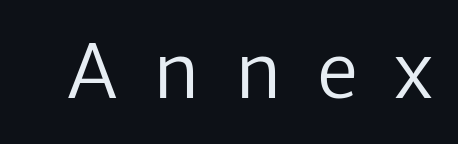
Letters have the restrained weight of plain body copy at most. A typesetter would label this face a sans. Plain, unruled lines of type. Characters remain perfectly vertical along every line. You could not count columns in this text — the font is proportionally spaced. How are the letters spaced? Widely, with obvious added tracking.
